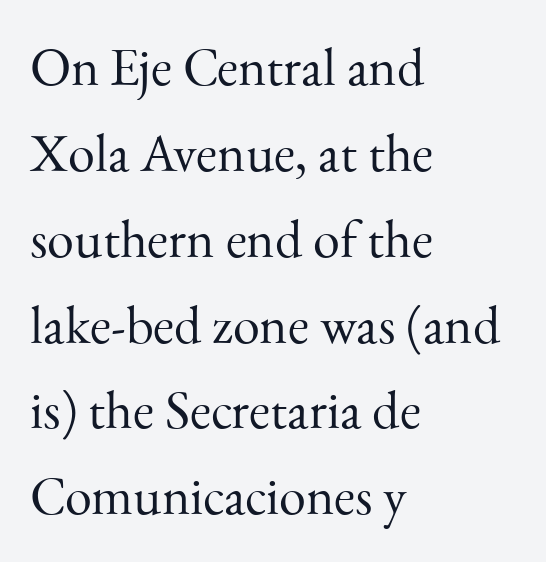
The image shows 54 px light serif type, upright; set left-aligned, normal line spacing (1.59x), normal letter spacing, not underlined; medium stroke contrast and a small x-height.
